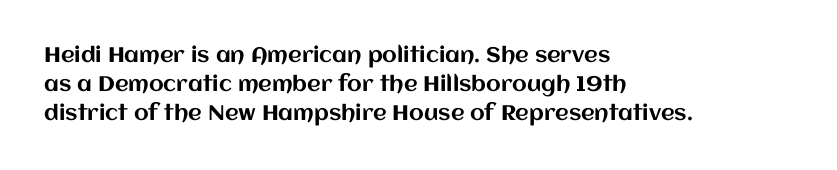
{"italic": "no", "underline": "no", "align": "left", "line_spacing": "normal", "line_spacing_ratio": 1.37, "letter_spacing": "normal", "letter_spacing_em": 0.0, "glyph_px": 21}
